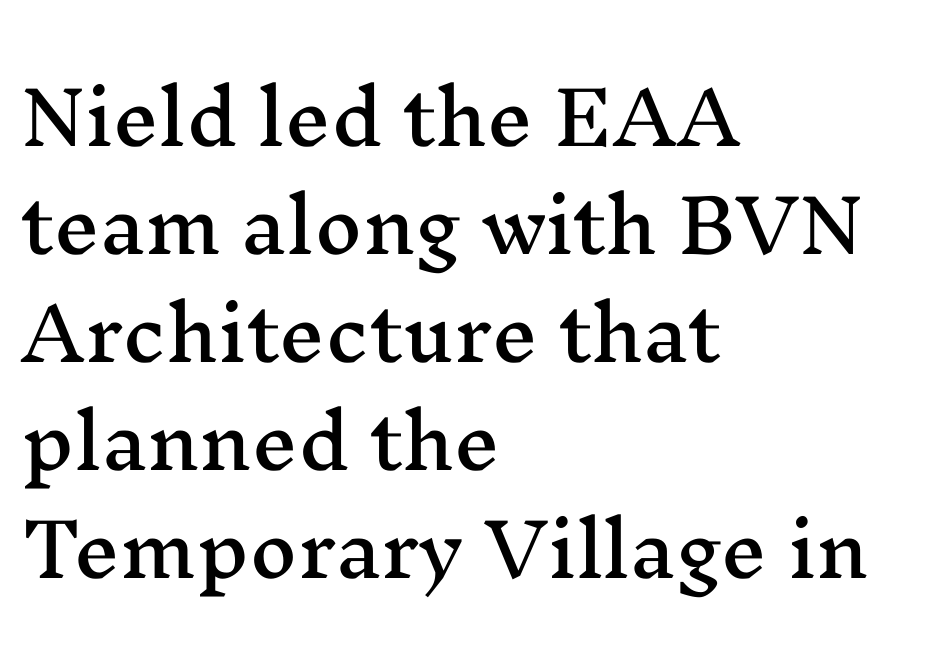
Q: Is the text italic (slanted)? A: No, it is upright.
Q: Is the typeface a serif or a sans-serif typeface? A: Serif.
Q: Is the text underlined? A: No.
Q: How is the paragraph aligned? A: Left-aligned.
Q: Is the spacing between letters normal or unusually wide? A: Normal.
Q: Is the spacing between lines tight, normal or loose? A: Normal.
Q: Width (condensed, normal, or wide)? A: Wide.
Q: Stroke contrast? A: Medium.
Q: x-height? A: Medium.
Q: Monospaced? A: No.
